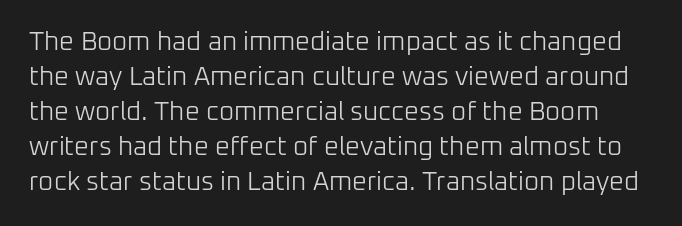
Descenders hang freely into open space. Do the letters lean? They stand straight. Stems and bowls with no extra thickness — not bold. Letter spacing: default.
